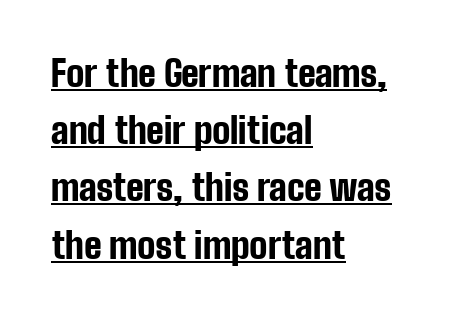
{"serif": "no", "italic": "no", "bold": "yes", "weight": "bold", "width": "condensed", "stroke_contrast": "low", "x_height": "medium", "monospaced": "no", "underline": "yes", "align": "left", "line_spacing": "normal", "line_spacing_ratio": 1.59, "letter_spacing": "normal", "letter_spacing_em": 0.0, "glyph_px": 36}
